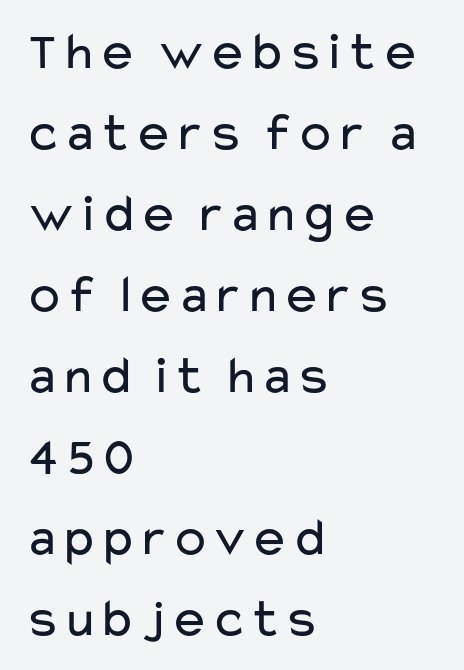
{"serif": "no", "italic": "no", "bold": "no", "weight": "regular", "width": "wide", "stroke_contrast": "low", "x_height": "medium", "monospaced": "no", "underline": "no", "align": "left", "line_spacing": "normal", "line_spacing_ratio": 1.5, "letter_spacing": "normal", "letter_spacing_em": 0.0, "glyph_px": 54}
